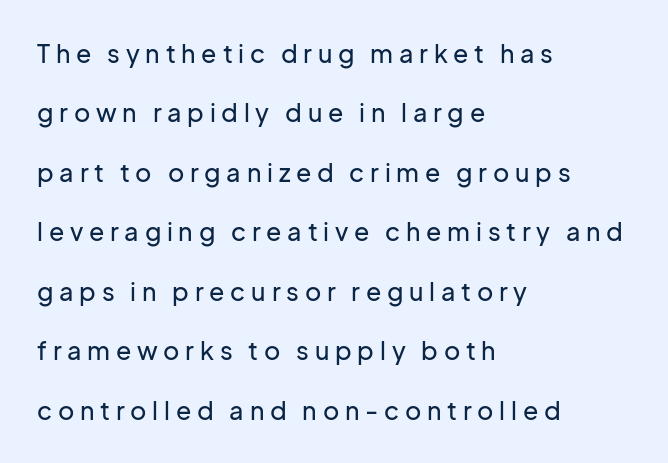
The image shows 25 px text type, upright; set left-aligned, loose line spacing (2.38x), unusually wide letter spacing (+0.23 em), not underlined.
